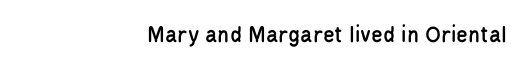
{"italic": "no", "underline": "no", "align": "right", "letter_spacing": "normal", "letter_spacing_em": 0.0, "glyph_px": 24}
